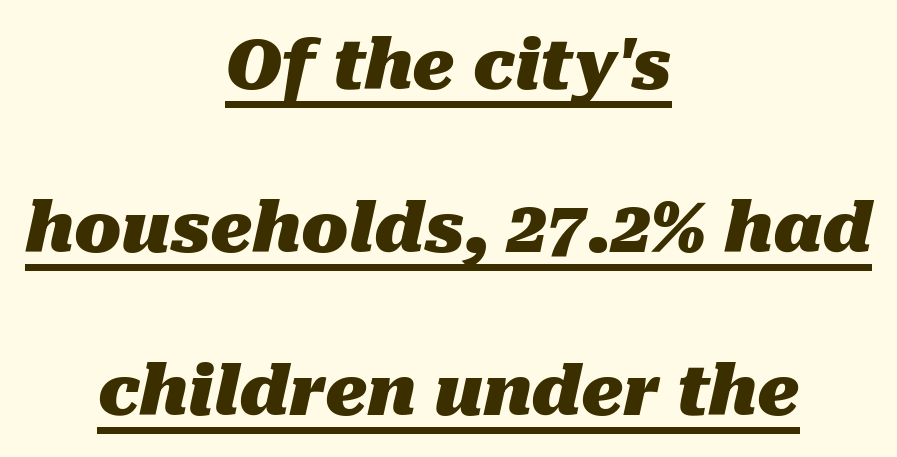
{"italic": "yes", "lean": "right", "slant_degrees": 10, "bold": "yes", "weight": "heavy", "width": "normal", "stroke_contrast": "medium", "x_height": "medium", "monospaced": "no", "underline": "yes", "align": "center", "line_spacing": "loose", "line_spacing_ratio": 2.36, "letter_spacing": "normal", "letter_spacing_em": 0.0, "glyph_px": 69}
